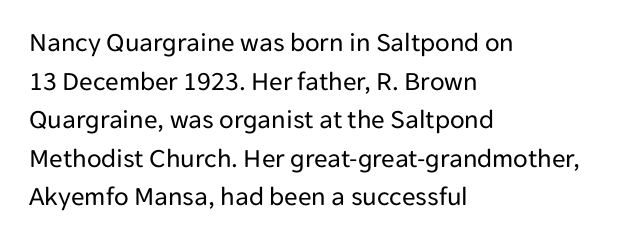
The image shows 27 px text type, upright; set left-aligned, normal line spacing (1.43x), normal letter spacing, not underlined.
